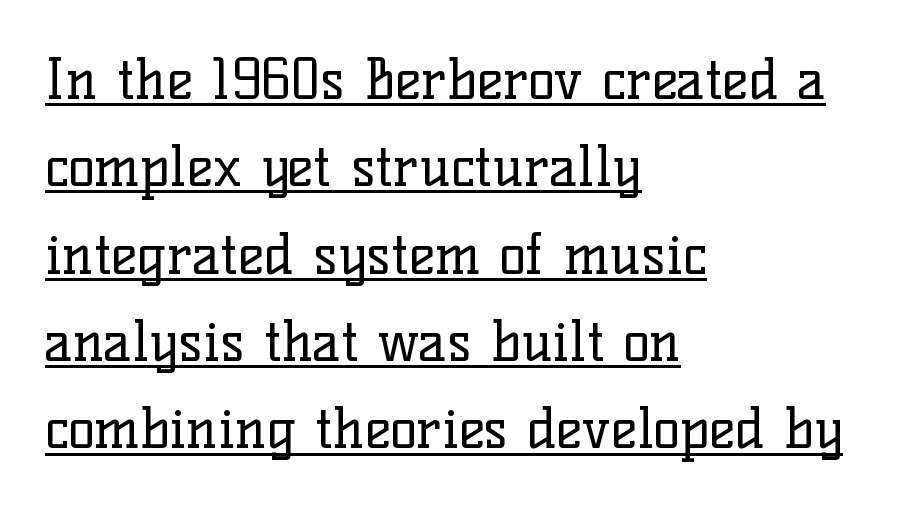
Q: Is the text bold? A: No.
Q: Is the text italic (slanted)? A: No, it is upright.
Q: Is the typeface a serif or a sans-serif typeface? A: Serif.
Q: Is the text underlined? A: Yes.
Q: How is the paragraph aligned? A: Left-aligned.
Q: Is the spacing between letters normal or unusually wide? A: Normal.
Q: Is the spacing between lines tight, normal or loose? A: Normal.
Q: Width (condensed, normal, or wide)? A: Normal.
Q: Stroke contrast? A: Low.
Q: x-height? A: Medium.
Q: Monospaced? A: No.
